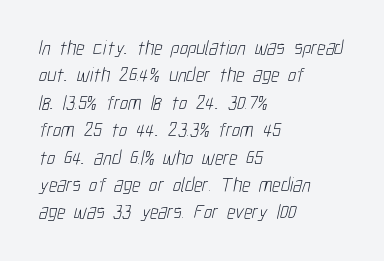
The image shows 20 px text type; set left-aligned, normal line spacing (1.37x), normal letter spacing, not underlined.
